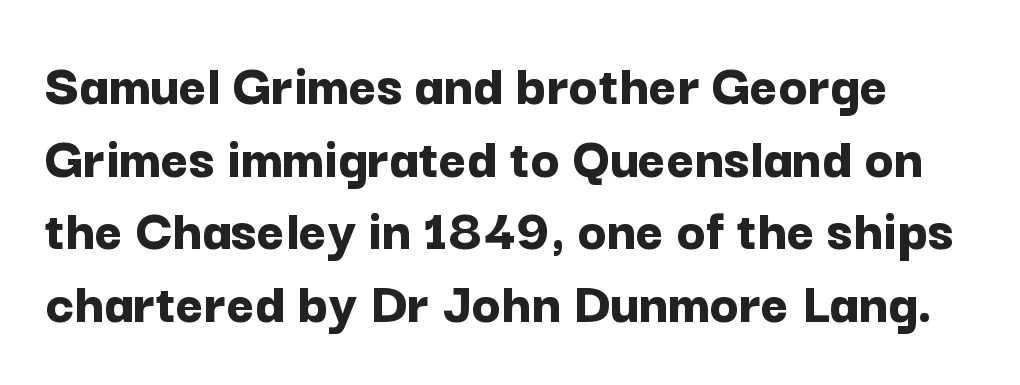
{"serif": "no", "italic": "no", "bold": "yes", "weight": "bold", "width": "normal", "stroke_contrast": "low", "x_height": "medium", "monospaced": "no", "underline": "no", "line_spacing_ratio": 1.21, "letter_spacing": "normal", "letter_spacing_em": 0.0, "glyph_px": 60}
